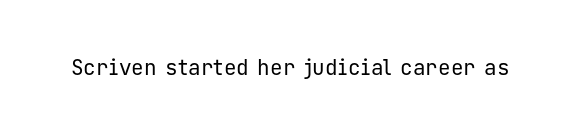
Q: Is the text bold? A: No.
Q: Is the text italic (slanted)? A: No, it is upright.
Q: Is the text underlined? A: No.
Q: Is the spacing between letters normal or unusually wide? A: Normal.
